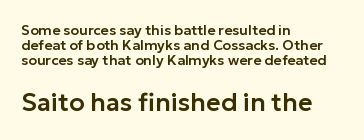
Q: Is the text italic (slanted)? A: No, it is upright.
Q: Is the text underlined? A: No.
Q: How is the paragraph aligned? A: Left-aligned.
Q: Is the spacing between letters normal or unusually wide? A: Normal.
Q: Is the spacing between lines tight, normal or loose? A: Tight.
Q: Which block of text is set in a larger size, the first (top) or the second (bottom)? A: The second (bottom) one.
